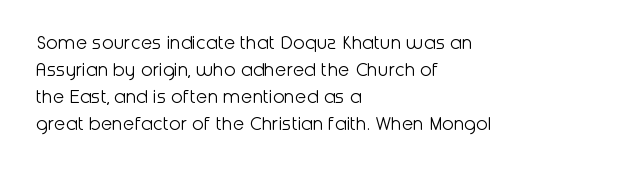
The image shows 21 px text type, upright; set left-aligned, normal line spacing (1.29x), normal letter spacing, not underlined.
